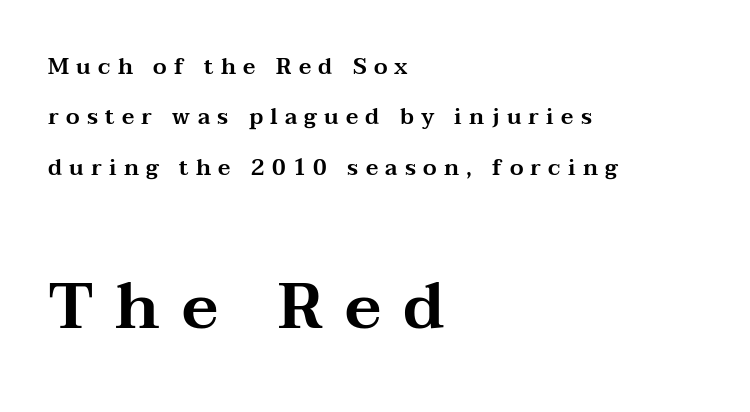
Q: Is the text italic (slanted)? A: No, it is upright.
Q: Is the typeface a serif or a sans-serif typeface? A: Serif.
Q: Is the text underlined? A: No.
Q: How is the paragraph aligned? A: Left-aligned.
Q: Is the spacing between letters normal or unusually wide? A: Unusually wide.
Q: Is the spacing between lines tight, normal or loose? A: Loose.
Q: Which block of text is set in a larger size, the first (top) or the second (bottom)? A: The second (bottom) one.
Q: Width (condensed, normal, or wide)? A: Wide.
Q: Stroke contrast? A: Medium.
Q: x-height? A: Medium.
Q: Monospaced? A: No.
